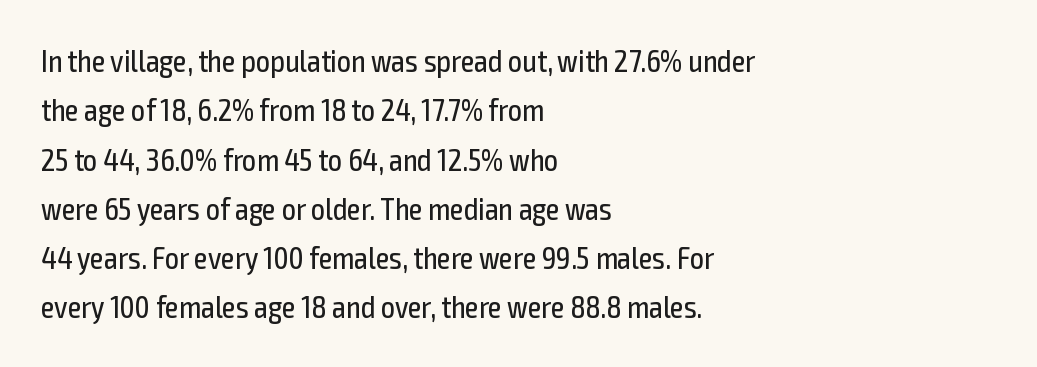
{"serif": "no", "italic": "no", "bold": "no", "weight": "regular", "width": "condensed", "x_height": "medium", "monospaced": "no", "underline": "no", "align": "left", "line_spacing": "normal", "line_spacing_ratio": 1.59, "letter_spacing": "normal", "letter_spacing_em": 0.0, "glyph_px": 31}
